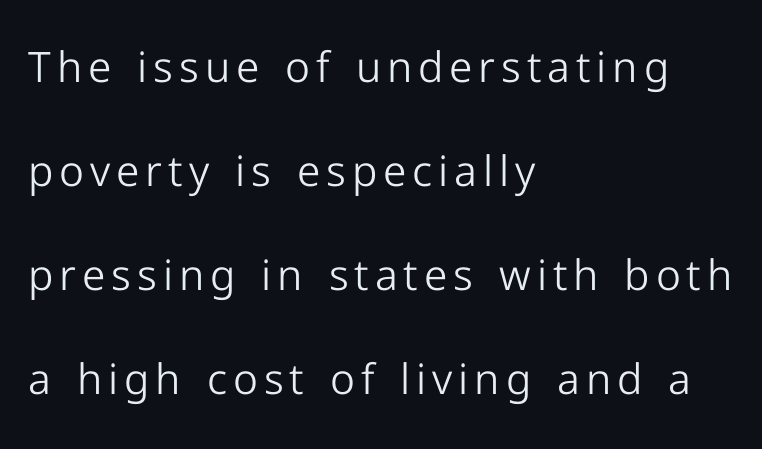
{"serif": "no", "italic": "no", "bold": "no", "weight": "light", "width": "normal", "stroke_contrast": "low", "x_height": "medium", "monospaced": "no", "underline": "no", "align": "left", "line_spacing": "loose", "line_spacing_ratio": 2.48, "glyph_px": 42}
